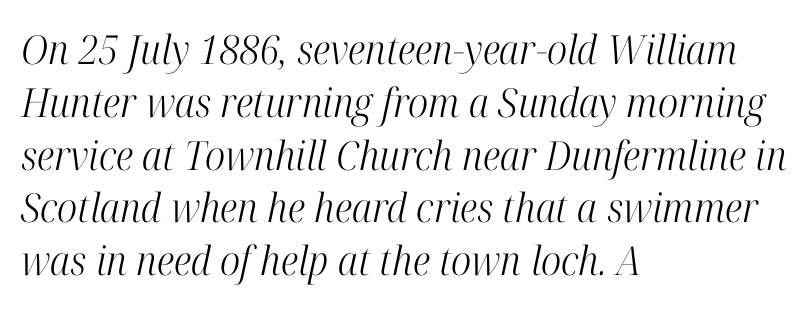
The image shows 40 px light, condensed serif type, italic (leaning right); set left-aligned, normal line spacing (1.32x), normal letter spacing, not underlined; high stroke contrast and a medium x-height.
